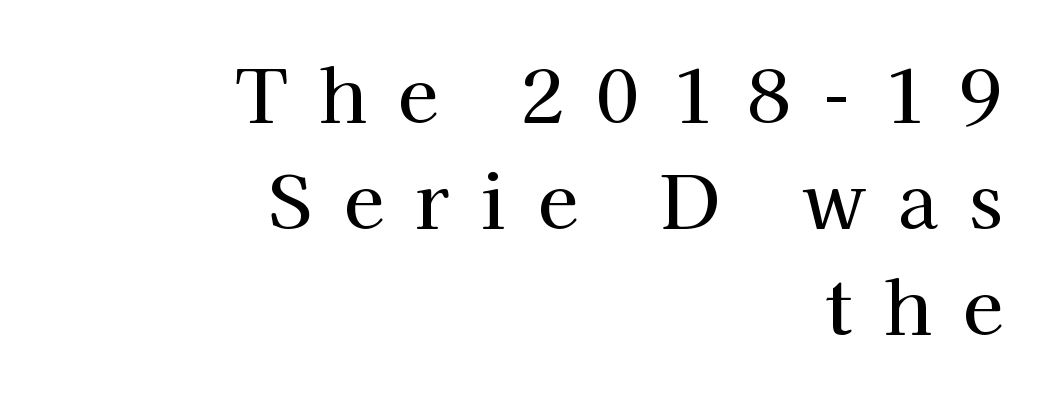
Q: Is the text italic (slanted)? A: No, it is upright.
Q: Is the typeface a serif or a sans-serif typeface? A: Serif.
Q: Is the text underlined? A: No.
Q: How is the paragraph aligned? A: Right-aligned.
Q: Is the spacing between letters normal or unusually wide? A: Unusually wide.
Q: Is the spacing between lines tight, normal or loose? A: Normal.
Q: Width (condensed, normal, or wide)? A: Normal.
Q: Stroke contrast? A: High.
Q: x-height? A: Medium.
Q: Monospaced? A: No.
